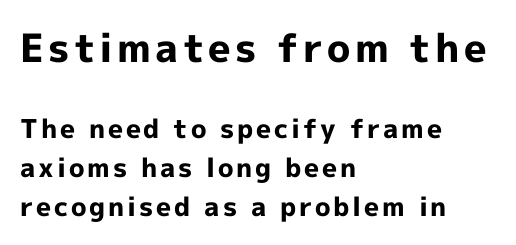
This sample has the flowing, uneven cadence of proportional lettering. Look at the glyph heights: the upper group is clearly the bigger setting. As a designer I'd log this as weight 700, bold. Serifs: no, the terminals of the letterforms are clean. Successive baselines arrive at the customary interval. Layout note: lines flush left.
